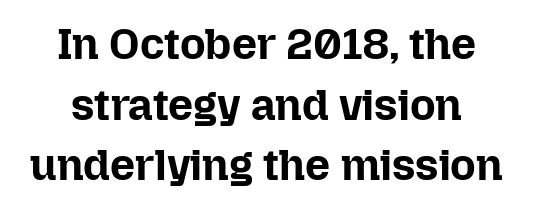
{"italic": "no", "bold": "yes", "weight": "bold", "width": "normal", "stroke_contrast": "low", "x_height": "medium", "monospaced": "no", "underline": "no", "line_spacing": "normal", "line_spacing_ratio": 1.38, "letter_spacing": "normal", "letter_spacing_em": 0.0, "glyph_px": 44}
